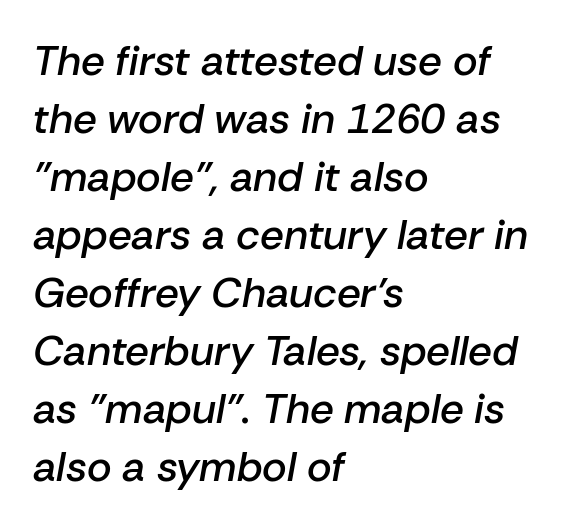
Q: Is the text bold? A: Semi-bold.
Q: Is the text italic (slanted)? A: Yes, it leans right by about 10 degrees.
Q: Is the text underlined? A: No.
Q: How is the paragraph aligned? A: Left-aligned.
Q: Is the spacing between letters normal or unusually wide? A: Normal.
Q: Is the spacing between lines tight, normal or loose? A: Normal.
Q: Width (condensed, normal, or wide)? A: Normal.
Q: Stroke contrast? A: Low.
Q: x-height? A: Medium.
Q: Monospaced? A: No.
